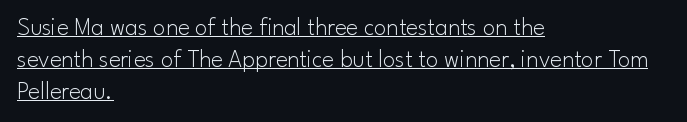
Q: Is the text bold? A: No.
Q: Is the text italic (slanted)? A: No, it is upright.
Q: Is the text underlined? A: Yes.
Q: How is the paragraph aligned? A: Left-aligned.
Q: Is the spacing between letters normal or unusually wide? A: Normal.
Q: Is the spacing between lines tight, normal or loose? A: Normal.
